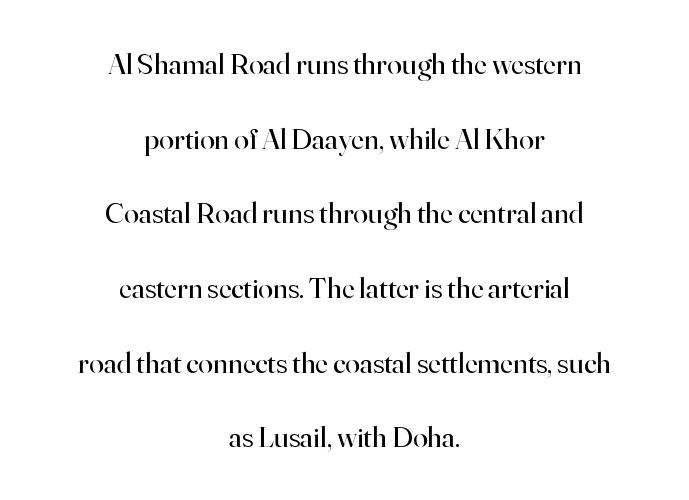
Q: Is the text bold? A: No.
Q: Is the text italic (slanted)? A: No, it is upright.
Q: Is the typeface a serif or a sans-serif typeface? A: Serif.
Q: Is the text underlined? A: No.
Q: How is the paragraph aligned? A: Centered.
Q: Is the spacing between letters normal or unusually wide? A: Normal.
Q: Is the spacing between lines tight, normal or loose? A: Loose.
Q: Width (condensed, normal, or wide)? A: Normal.
Q: Stroke contrast? A: High.
Q: x-height? A: Small.
Q: Monospaced? A: No.
